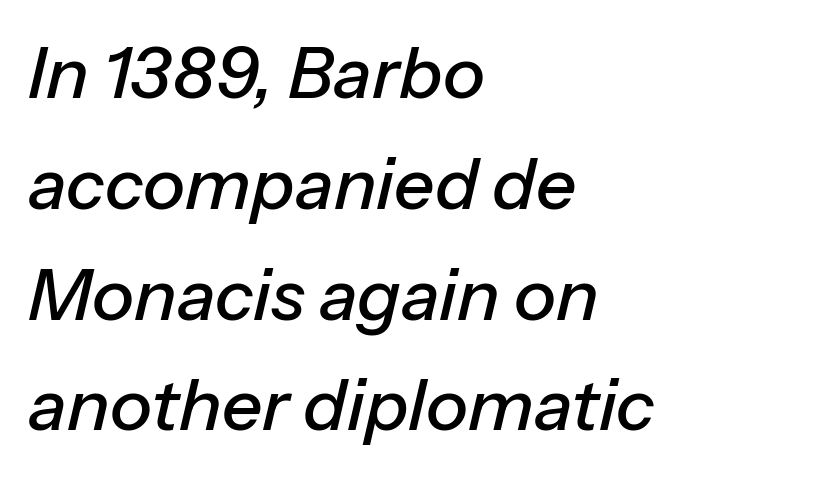
The image shows 71 px text type, italic (leaning right); set left-aligned, normal line spacing (1.56x), normal letter spacing, not underlined; low stroke contrast and a medium x-height.
